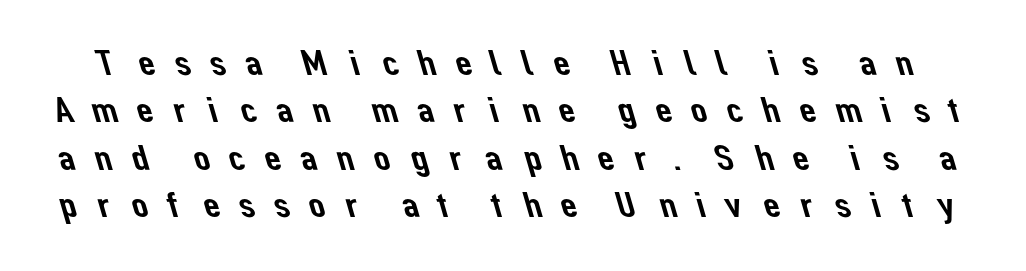
Do the characters align in a grid? No, the font is proportional. Tracking value appears strongly positive — letters spread wide. I'd call this a sans setting — the letters go barefoot. Descenders hang freely into open space.
